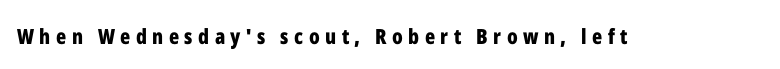
{"italic": "no", "bold": "yes", "underline": "no", "letter_spacing": "wide", "letter_spacing_em": 0.26, "glyph_px": 21}
